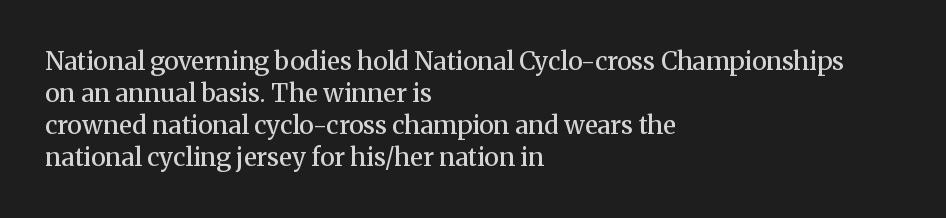
The image shows 25 px text type, upright; set left-aligned, normal line spacing (1.28x), normal letter spacing, not underlined.
